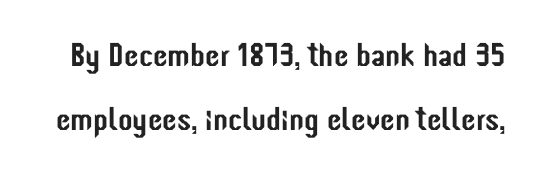
Q: Is the text italic (slanted)? A: No, it is upright.
Q: Is the typeface a serif or a sans-serif typeface? A: Sans-serif.
Q: Is the text underlined? A: No.
Q: Is the spacing between letters normal or unusually wide? A: Normal.
Q: Is the spacing between lines tight, normal or loose? A: Loose.
Q: Width (condensed, normal, or wide)? A: Condensed.
Q: Stroke contrast? A: Low.
Q: x-height? A: Medium.
Q: Monospaced? A: No.
